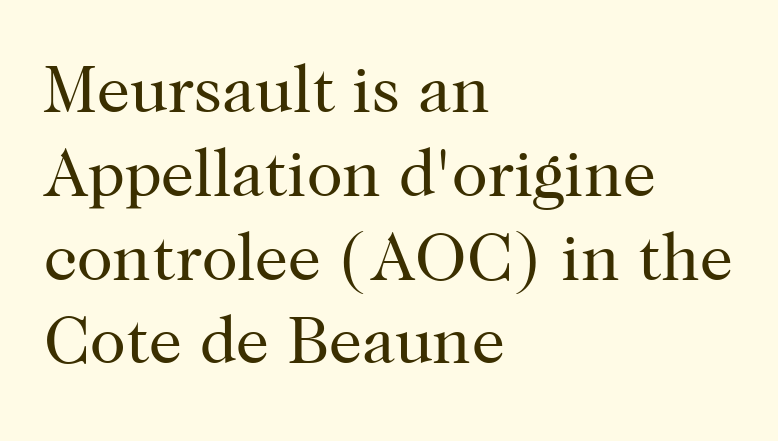
Visually the block forms a straight wall on the left and a jagged coastline on the right. The strokes are not fattened; the text isn't bold. Letterform terminals end in serifs throughout the passage. Tracking value appears to be zero — textbook default spacing. Interline gaps are of average width in this sample.
